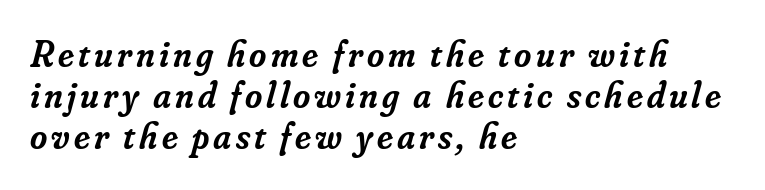
The image shows 37 px semibold serif type, italic (leaning right); set left-aligned, tight line spacing (1.11x), not underlined; low stroke contrast and a small x-height.
